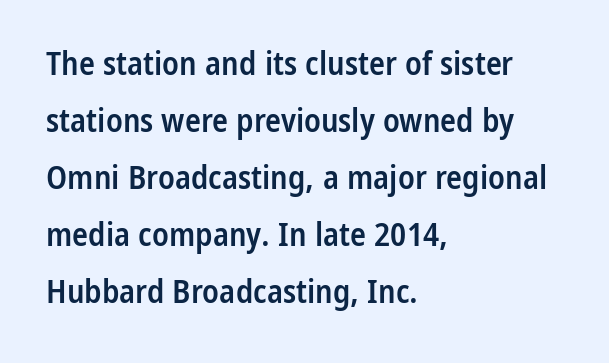
{"serif": "no", "italic": "no", "bold": "semi", "weight": "semibold", "width": "condensed", "stroke_contrast": "low", "x_height": "medium", "monospaced": "no", "underline": "no", "align": "left", "line_spacing_ratio": 1.73, "letter_spacing": "normal", "letter_spacing_em": 0.0, "glyph_px": 33}
